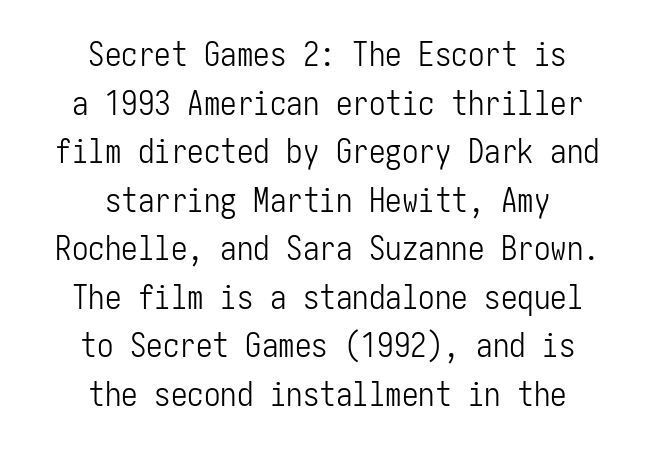
{"serif": "no", "italic": "no", "bold": "no", "weight": "light", "width": "condensed", "stroke_contrast": "low", "x_height": "medium", "underline": "no", "align": "center", "line_spacing": "normal", "line_spacing_ratio": 1.47, "letter_spacing": "normal", "letter_spacing_em": 0.0, "glyph_px": 33}
